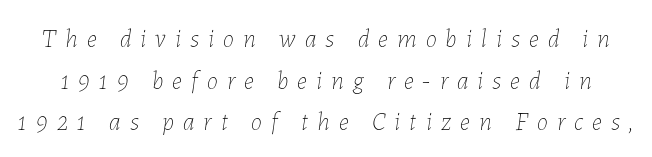
This sample uses an oblique cut, with every glyph tilted off the vertical. Spacing between characters has been opened up far beyond the box default. These lines sit exactly where default settings would place them. Unmarked baselines from the first word to the last.
